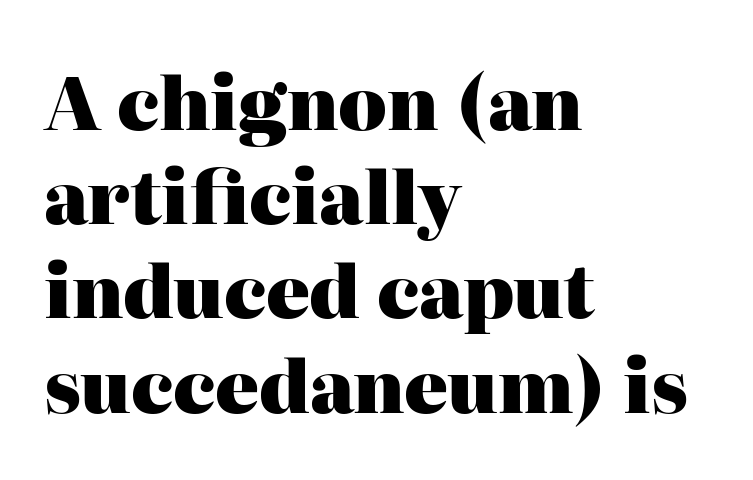
The image shows 73 px heavy serif type, upright; set left-aligned, normal line spacing (1.29x), normal letter spacing, not underlined; high stroke contrast and a medium x-height.
